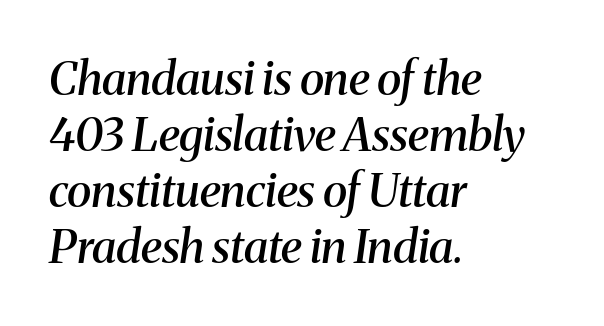
{"serif": "yes", "italic": "yes", "lean": "right", "slant_degrees": 8, "bold": "semi", "weight": "semibold", "width": "normal", "stroke_contrast": "medium", "x_height": "medium", "monospaced": "no", "underline": "no", "align": "left", "line_spacing_ratio": 1.22, "letter_spacing": "normal", "letter_spacing_em": 0.0, "glyph_px": 46}
